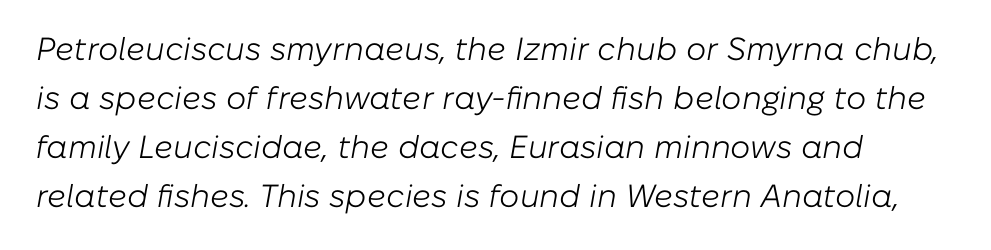
Posture: slanted. The weight would be labelled regular, book, light, or lighter still. Whoever set this chose a conventional vertical rhythm. You could not count columns in this text — the font is proportionally spaced. Does extra space separate the letters? No, they use regular spacing.
